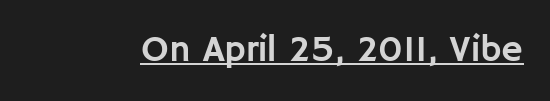
The image shows 37 px sans-serif type, upright; set normal letter spacing, underlined; low stroke contrast and a large x-height.
